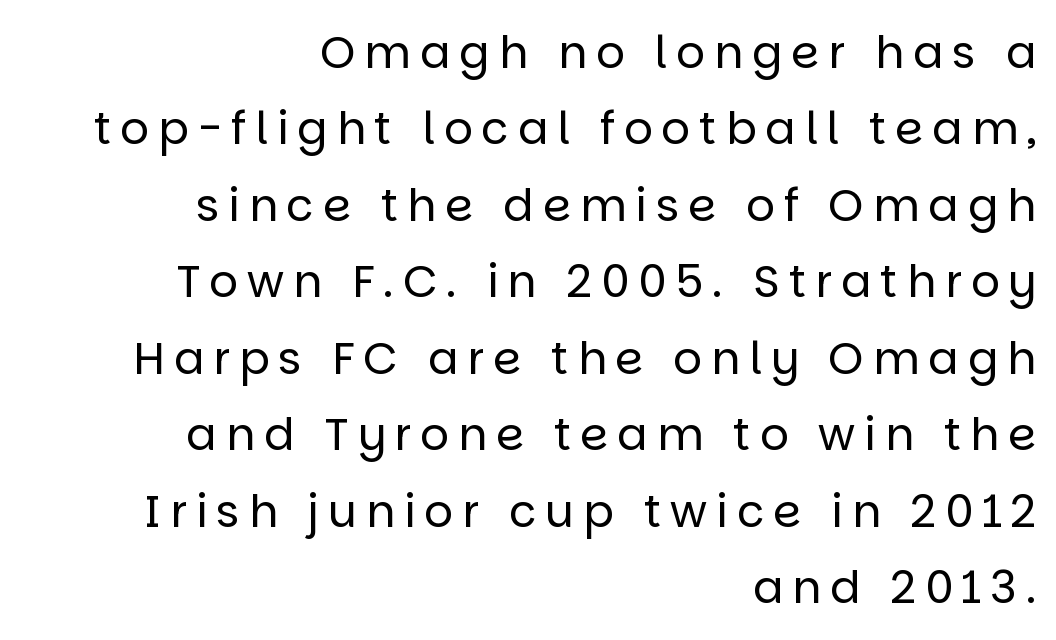
Q: Is the text bold? A: No.
Q: Is the text italic (slanted)? A: No, it is upright.
Q: Is the typeface a serif or a sans-serif typeface? A: Sans-serif.
Q: Is the text underlined? A: No.
Q: How is the paragraph aligned? A: Right-aligned.
Q: Is the spacing between letters normal or unusually wide? A: Unusually wide.
Q: Is the spacing between lines tight, normal or loose? A: Normal.
Q: Width (condensed, normal, or wide)? A: Normal.
Q: Stroke contrast? A: Low.
Q: x-height? A: Large.
Q: Monospaced? A: No.
